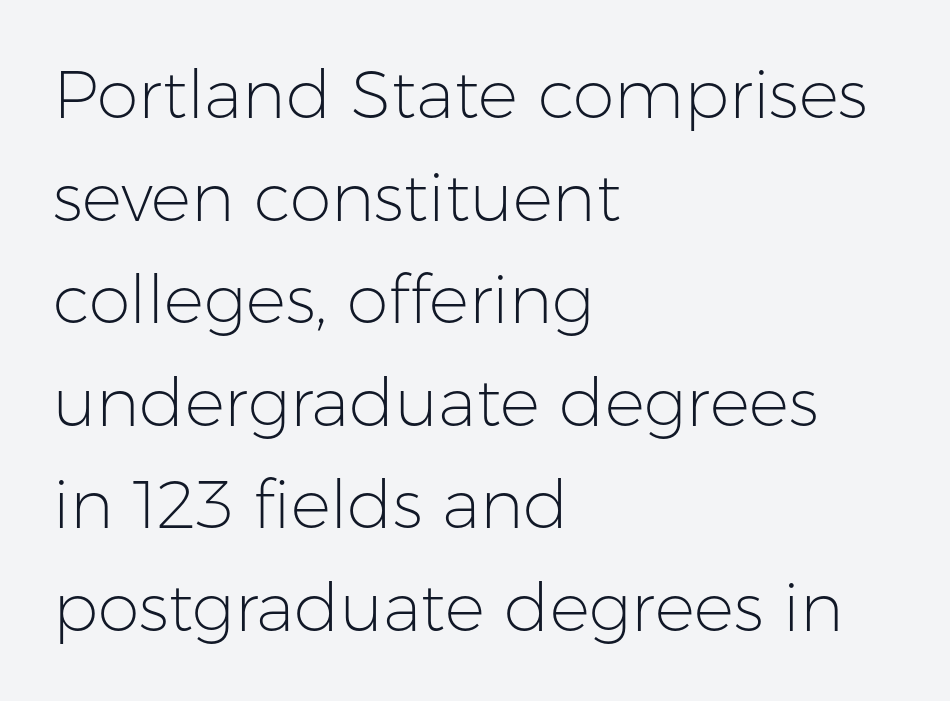
The image shows 67 px light sans-serif type, upright; set left-aligned, normal line spacing (1.53x), normal letter spacing, not underlined; low stroke contrast and a medium x-height.
